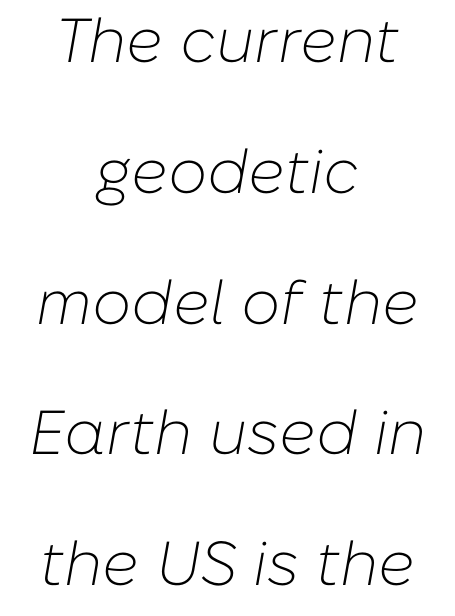
Nobody touched the tracking dial on this one. A great deal of white space separates one row of letters from the next. Is this a fixed-width face? No — the glyphs have proportional, varying widths. When letters slant like this, we call the style italic.
